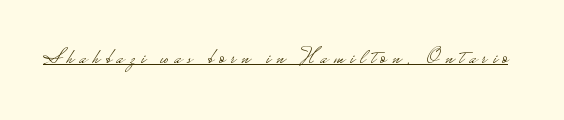
The image shows 22 px text type; set unusually wide letter spacing (+0.27 em), underlined.
